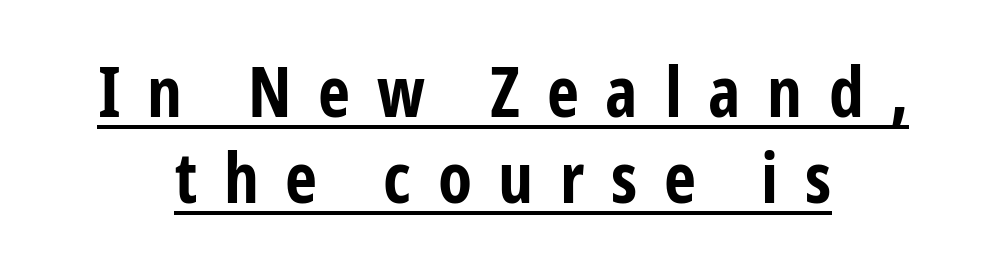
The image shows 70 px bold, condensed sans-serif type, upright; set centered, line spacing 1.23x, unusually wide letter spacing (+0.38 em), underlined; low stroke contrast and a medium x-height.
